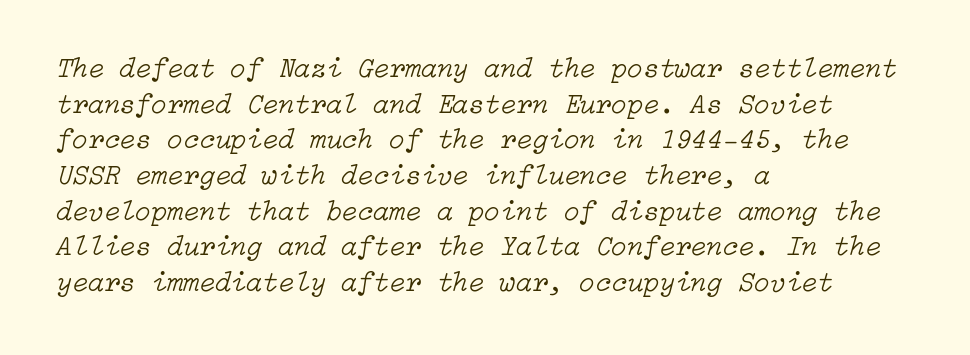
Q: Is the text bold? A: No.
Q: Is the text italic (slanted)? A: Yes, it leans right by about 15 degrees.
Q: Is the text underlined? A: No.
Q: How is the paragraph aligned? A: Left-aligned.
Q: Is the spacing between letters normal or unusually wide? A: Normal.
Q: Width (condensed, normal, or wide)? A: Normal.
Q: Stroke contrast? A: Low.
Q: x-height? A: Medium.
